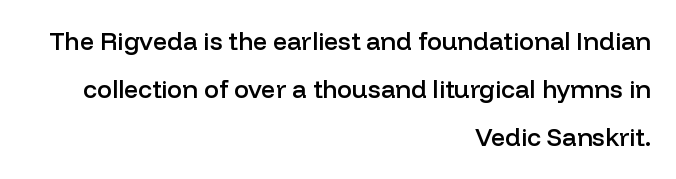
{"italic": "no", "bold": "semi", "underline": "no", "align": "right", "line_spacing": "loose", "line_spacing_ratio": 1.93, "letter_spacing": "normal", "letter_spacing_em": 0.0, "glyph_px": 25}
